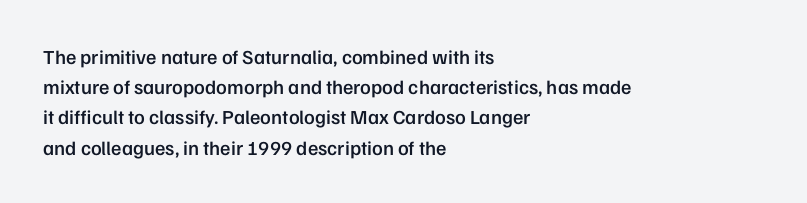
{"italic": "no", "bold": "semi", "underline": "no", "align": "left", "line_spacing": "normal", "line_spacing_ratio": 1.51, "letter_spacing": "normal", "letter_spacing_em": 0.0, "glyph_px": 20}
